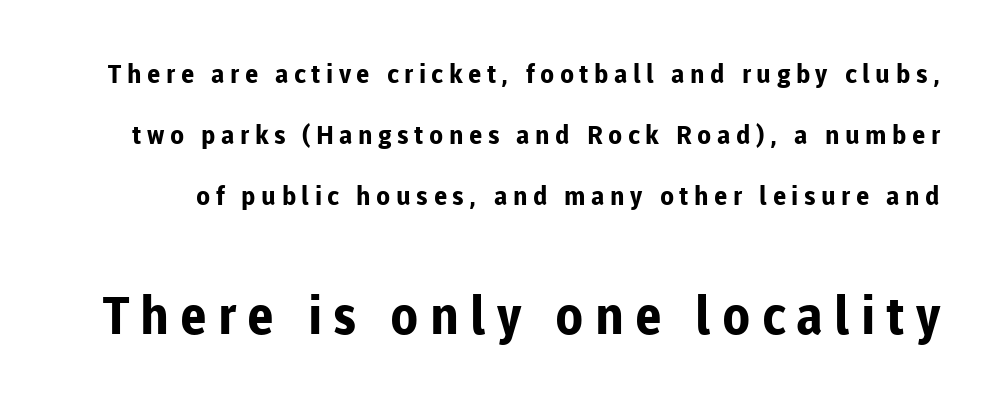
Q: Is the text bold? A: Yes.
Q: Is the text italic (slanted)? A: No, it is upright.
Q: Is the typeface a serif or a sans-serif typeface? A: Sans-serif.
Q: Is the text underlined? A: No.
Q: Is the spacing between letters normal or unusually wide? A: Unusually wide.
Q: Is the spacing between lines tight, normal or loose? A: Loose.
Q: Which block of text is set in a larger size, the first (top) or the second (bottom)? A: The second (bottom) one.
Q: Width (condensed, normal, or wide)? A: Normal.
Q: Stroke contrast? A: Low.
Q: x-height? A: Medium.
Q: Monospaced? A: No.
